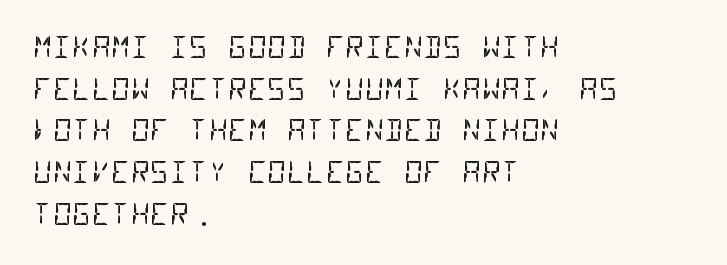
Q: Is the text bold? A: No.
Q: Is the typeface a serif or a sans-serif typeface? A: Sans-serif.
Q: Is the text underlined? A: No.
Q: How is the paragraph aligned? A: Left-aligned.
Q: Is the spacing between letters normal or unusually wide? A: Normal.
Q: Is the spacing between lines tight, normal or loose? A: Normal.
Q: Width (condensed, normal, or wide)? A: Condensed.
Q: Stroke contrast? A: Low.
Q: x-height? A: Large.
Q: Monospaced? A: Yes.
